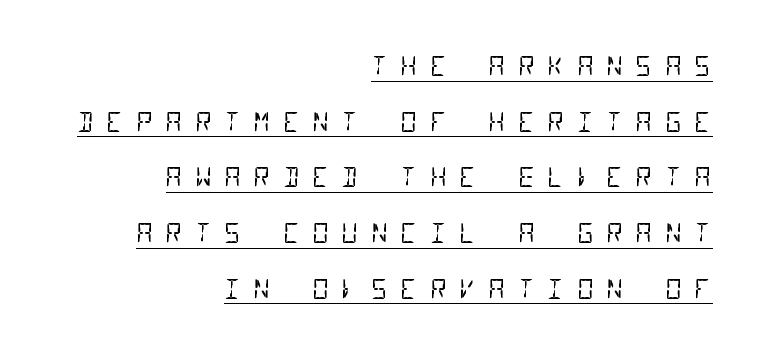
Q: Is the text bold? A: No.
Q: Is the text underlined? A: Yes.
Q: How is the paragraph aligned? A: Right-aligned.
Q: Is the spacing between letters normal or unusually wide? A: Unusually wide.
Q: Is the spacing between lines tight, normal or loose? A: Loose.
